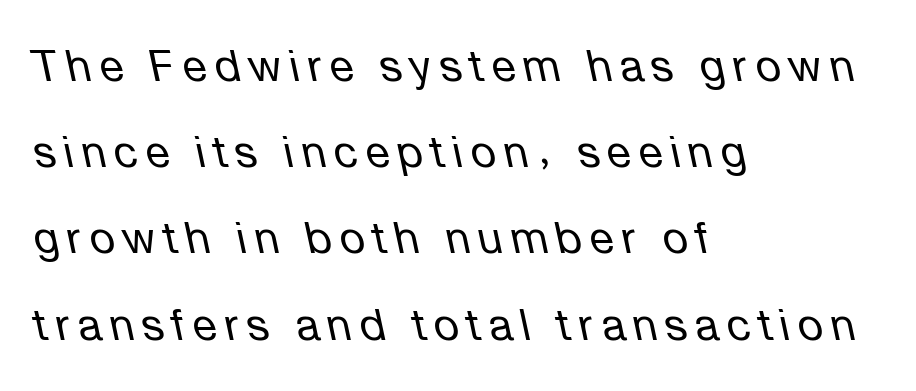
The image shows 44 px regular-weight type, italic (leaning left); set left-aligned, loose line spacing (1.96x), not underlined; low stroke contrast and a medium x-height.
